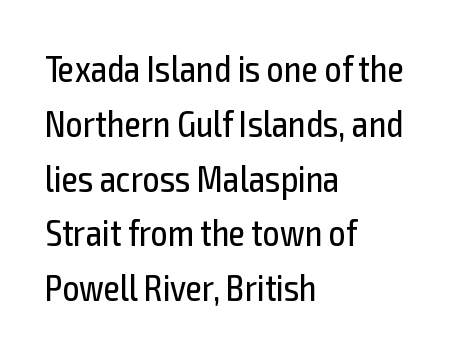
A roman cut, with each character standing at attention. The rendering anchors every line to the left-hand side. Spacing verdict: proportional, widths tailored to each character. The face used here is rendered with its standard letterfit.
